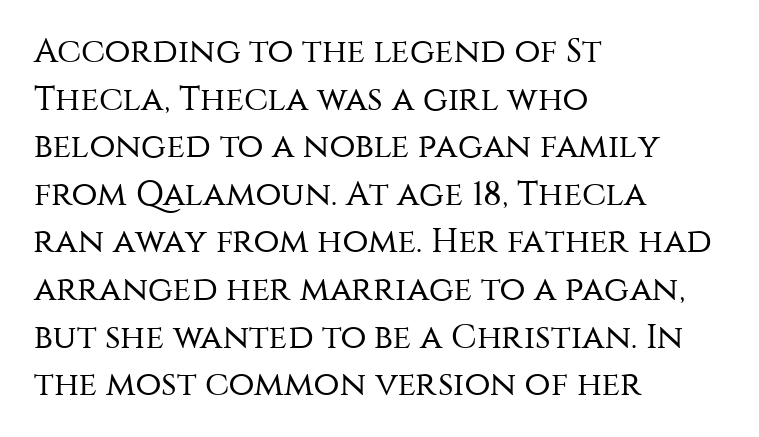
The image shows 34 px regular-weight sans-serif type, upright; set left-aligned, normal line spacing (1.4x), normal letter spacing, not underlined; medium stroke contrast and a large x-height.
